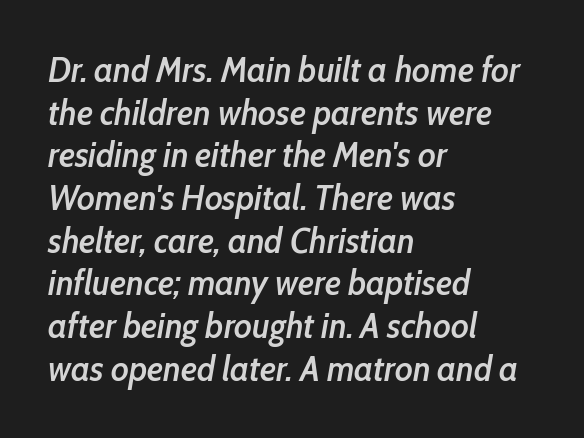
Typographic density is moderately raised because the face is semibold. The zone under the glyphs is completely vacant. These lines stack with their left ends in a neat column. Here the designer chose a conventional face with non-uniform glyph widths. The letters sit at their default tracking, neither squeezed nor spread.
